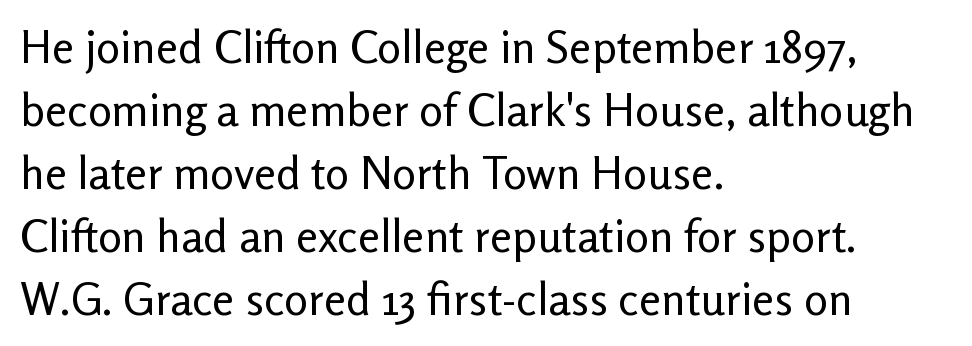
{"serif": "no", "italic": "no", "bold": "no", "weight": "regular", "width": "normal", "stroke_contrast": "low", "x_height": "medium", "monospaced": "no", "underline": "no", "align": "left", "line_spacing": "normal", "line_spacing_ratio": 1.4, "letter_spacing": "normal", "letter_spacing_em": 0.0, "glyph_px": 45}
